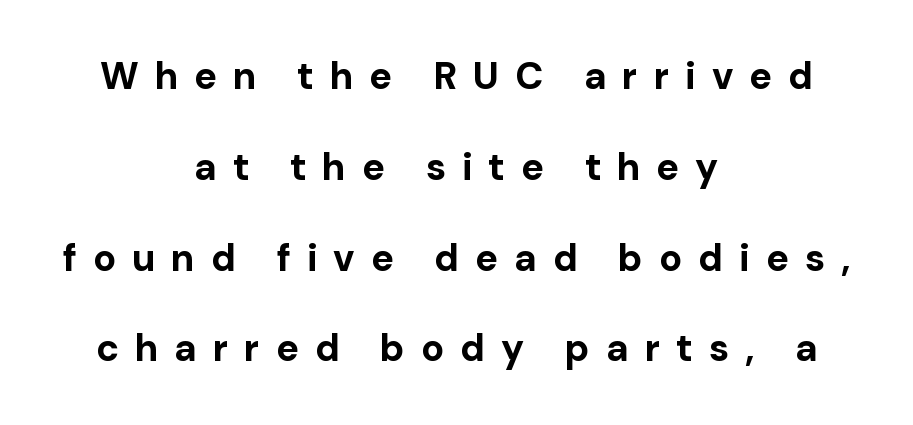
The characters display no serif detailing; their extremities are plain. The characters look thick and weighty, a clear bold. The rendering uses natural spacing where letterforms have individual widths. A roman cut, with each character standing at attention.
